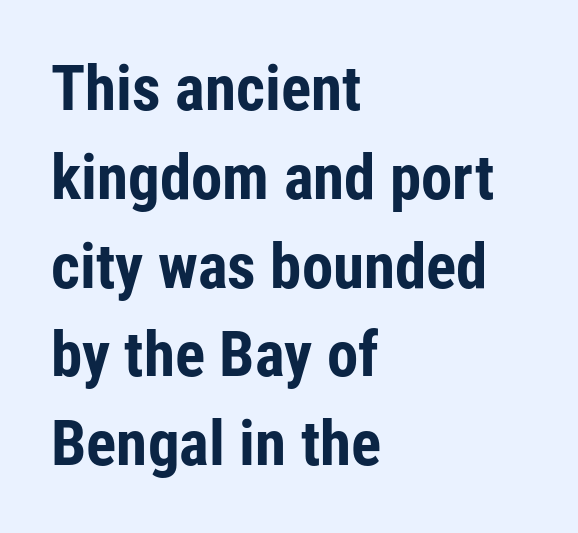
Q: Is the text bold? A: Yes.
Q: Is the text italic (slanted)? A: No, it is upright.
Q: Is the typeface a serif or a sans-serif typeface? A: Sans-serif.
Q: Is the text underlined? A: No.
Q: How is the paragraph aligned? A: Left-aligned.
Q: Is the spacing between letters normal or unusually wide? A: Normal.
Q: Is the spacing between lines tight, normal or loose? A: Normal.
Q: Width (condensed, normal, or wide)? A: Condensed.
Q: Stroke contrast? A: Low.
Q: x-height? A: Medium.
Q: Monospaced? A: No.
